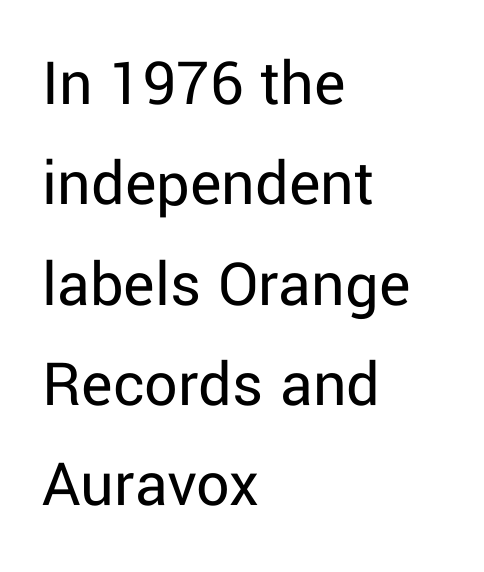
The image shows 66 px regular-weight sans-serif type, upright; set left-aligned, normal line spacing (1.52x), normal letter spacing, not underlined; low stroke contrast and a medium x-height.
